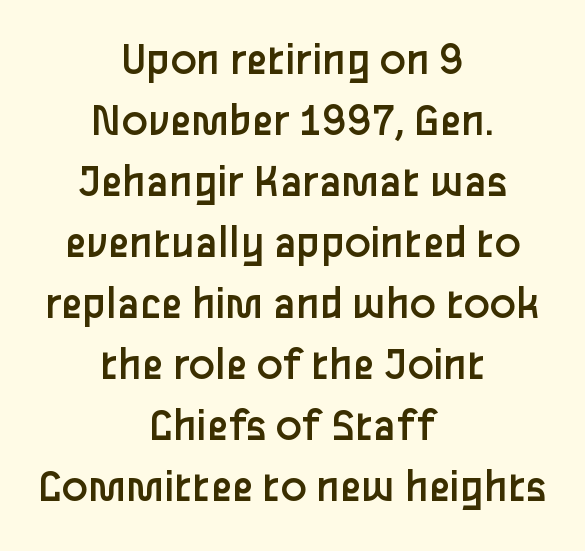
{"serif": "no", "italic": "no", "bold": "no", "weight": "regular", "width": "normal", "stroke_contrast": "low", "x_height": "medium", "monospaced": "no", "underline": "no", "align": "center", "line_spacing": "normal", "line_spacing_ratio": 1.27, "letter_spacing": "normal", "letter_spacing_em": 0.0, "glyph_px": 48}
